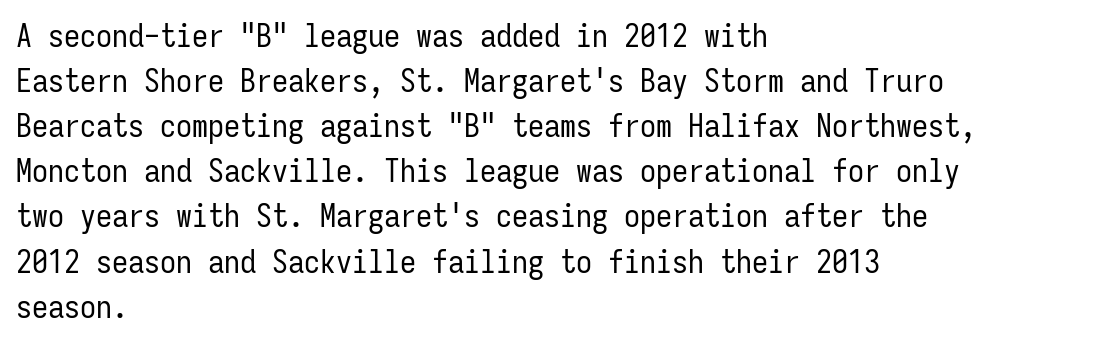
The image shows 32 px regular-weight, condensed sans-serif type, upright, monospaced; set left-aligned, normal line spacing (1.41x), normal letter spacing, not underlined; low stroke contrast and a medium x-height.
